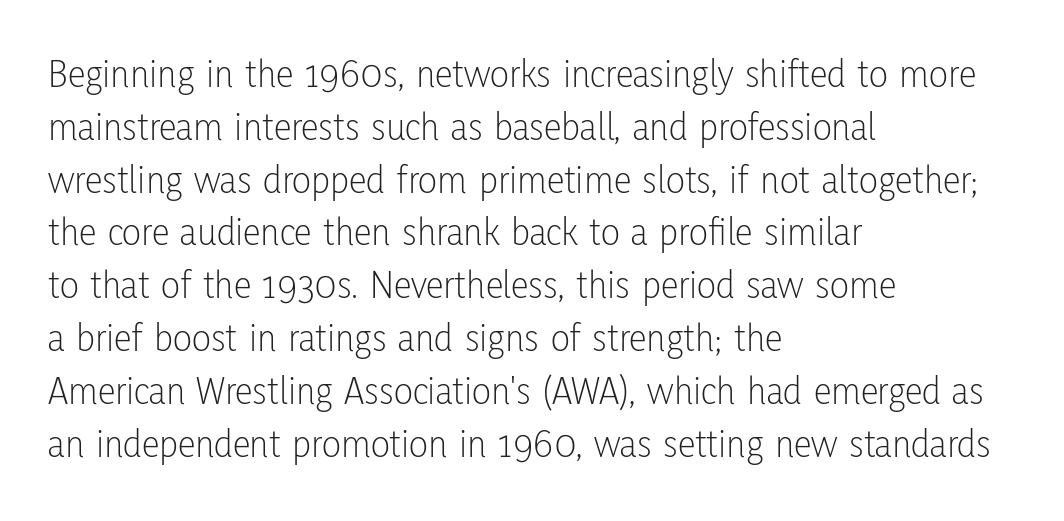
{"serif": "no", "italic": "no", "bold": "no", "weight": "light", "width": "condensed", "stroke_contrast": "low", "x_height": "medium", "monospaced": "no", "underline": "no", "align": "left", "line_spacing": "normal", "line_spacing_ratio": 1.32, "letter_spacing": "normal", "letter_spacing_em": 0.0, "glyph_px": 40}
